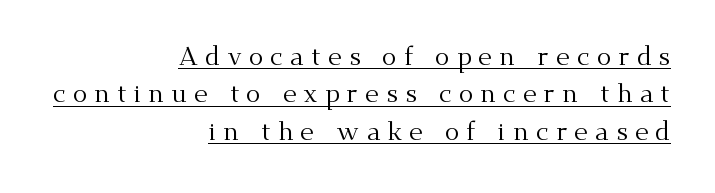
The image shows 27 px text type, upright; set right-aligned, normal line spacing (1.38x), unusually wide letter spacing (+0.26 em), underlined.
